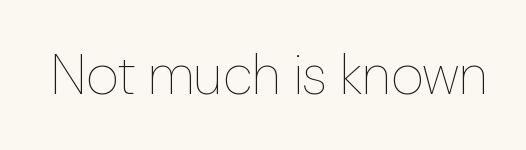
Q: Is the text bold? A: No.
Q: Is the text italic (slanted)? A: No, it is upright.
Q: Is the text underlined? A: No.
Q: Is the spacing between letters normal or unusually wide? A: Normal.
Q: Width (condensed, normal, or wide)? A: Normal.
Q: Stroke contrast? A: Low.
Q: x-height? A: Medium.
Q: Monospaced? A: No.
